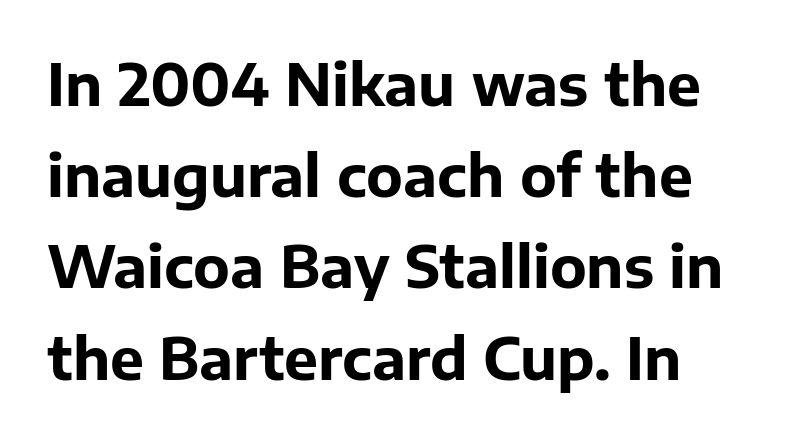
Q: Is the text bold? A: Yes.
Q: Is the text italic (slanted)? A: No, it is upright.
Q: Is the typeface a serif or a sans-serif typeface? A: Sans-serif.
Q: Is the text underlined? A: No.
Q: How is the paragraph aligned? A: Left-aligned.
Q: Is the spacing between letters normal or unusually wide? A: Normal.
Q: Is the spacing between lines tight, normal or loose? A: Normal.
Q: Width (condensed, normal, or wide)? A: Normal.
Q: Stroke contrast? A: Low.
Q: x-height? A: Medium.
Q: Monospaced? A: No.
